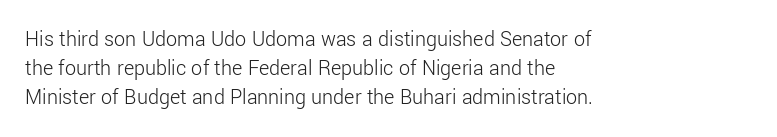
Q: Is the text bold? A: No.
Q: Is the text italic (slanted)? A: No, it is upright.
Q: Is the text underlined? A: No.
Q: How is the paragraph aligned? A: Left-aligned.
Q: Is the spacing between letters normal or unusually wide? A: Normal.
Q: Is the spacing between lines tight, normal or loose? A: Normal.
